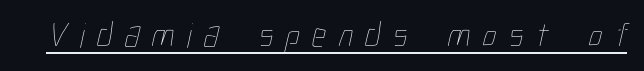
Q: Is the text bold? A: No.
Q: Is the text underlined? A: Yes.
Q: Is the spacing between letters normal or unusually wide? A: Unusually wide.
Q: Width (condensed, normal, or wide)? A: Condensed.
Q: Stroke contrast? A: Low.
Q: x-height? A: Medium.
Q: Monospaced? A: No.
